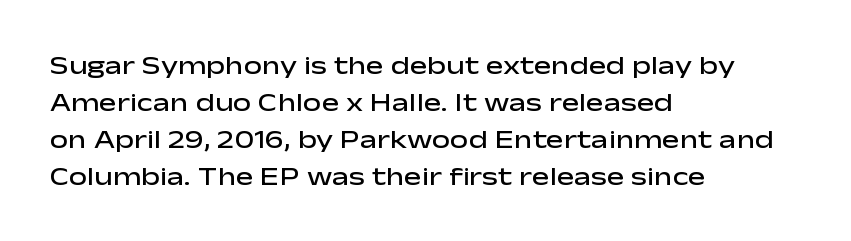
Q: Is the text bold? A: Semi-bold.
Q: Is the text italic (slanted)? A: No, it is upright.
Q: Is the text underlined? A: No.
Q: How is the paragraph aligned? A: Left-aligned.
Q: Is the spacing between letters normal or unusually wide? A: Normal.
Q: Is the spacing between lines tight, normal or loose? A: Normal.
